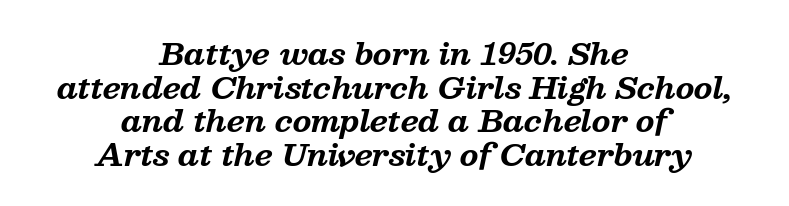
{"serif": "yes", "italic": "yes", "lean": "right", "slant_degrees": 13, "bold": "yes", "weight": "bold", "width": "normal", "stroke_contrast": "medium", "x_height": "medium", "monospaced": "no", "underline": "no", "align": "center", "line_spacing": "tight", "line_spacing_ratio": 1.12, "letter_spacing": "normal", "letter_spacing_em": 0.0, "glyph_px": 30}
